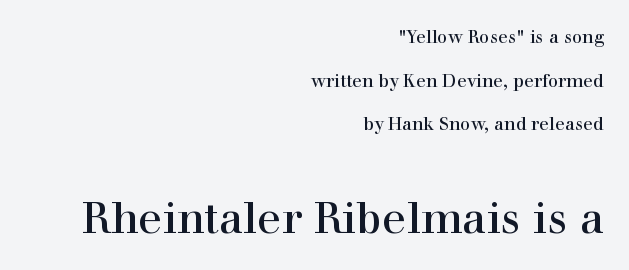
The image shows 44 px serif type, upright; set right-aligned, loose line spacing (2.42x), normal letter spacing, not underlined; the second (bottom) block is 2.44x larger; a medium x-height.
